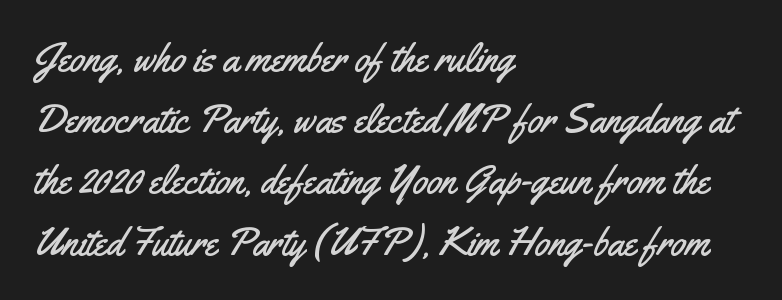
The image shows 39 px condensed sans-serif type; set left-aligned, normal line spacing (1.57x), normal letter spacing, not underlined; medium stroke contrast and a small x-height.
